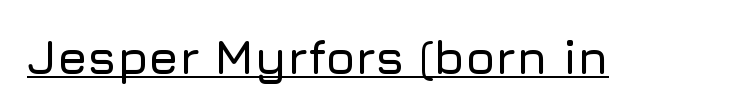
Q: Is the text italic (slanted)? A: No, it is upright.
Q: Is the typeface a serif or a sans-serif typeface? A: Sans-serif.
Q: Is the text underlined? A: Yes.
Q: Is the spacing between letters normal or unusually wide? A: Normal.
Q: Width (condensed, normal, or wide)? A: Normal.
Q: Stroke contrast? A: Low.
Q: x-height? A: Medium.
Q: Monospaced? A: No.
